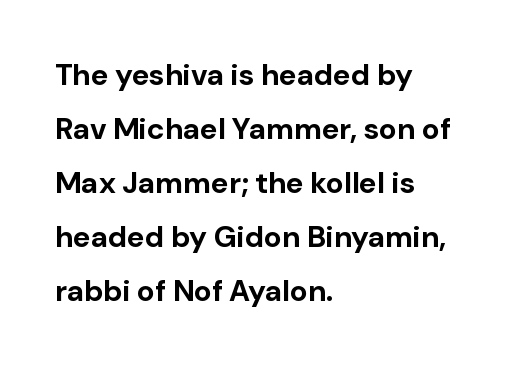
A typesetter would call this zero additional tracking. The space beneath each line is pristine and unruled. Check where the strokes stop: nothing finishes them off — pure sans. Look at the stroke-to-counter ratio: heavy, a bold.
